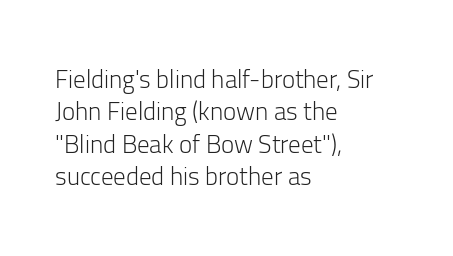
Q: Is the text bold? A: No.
Q: Is the text italic (slanted)? A: No, it is upright.
Q: Is the text underlined? A: No.
Q: How is the paragraph aligned? A: Left-aligned.
Q: Is the spacing between letters normal or unusually wide? A: Normal.
Q: Is the spacing between lines tight, normal or loose? A: Normal.
